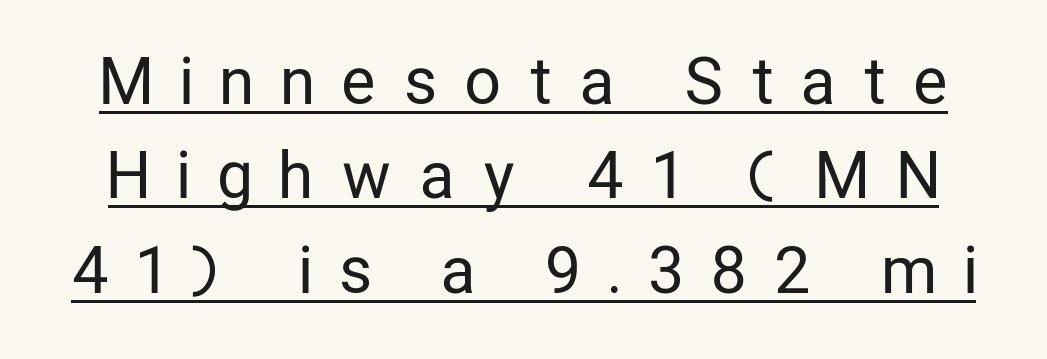
Q: Is the text bold? A: No.
Q: Is the text italic (slanted)? A: No, it is upright.
Q: Is the typeface a serif or a sans-serif typeface? A: Sans-serif.
Q: Is the text underlined? A: Yes.
Q: Is the spacing between letters normal or unusually wide? A: Unusually wide.
Q: Is the spacing between lines tight, normal or loose? A: Normal.
Q: Width (condensed, normal, or wide)? A: Condensed.
Q: Stroke contrast? A: Low.
Q: x-height? A: Medium.
Q: Monospaced? A: No.
